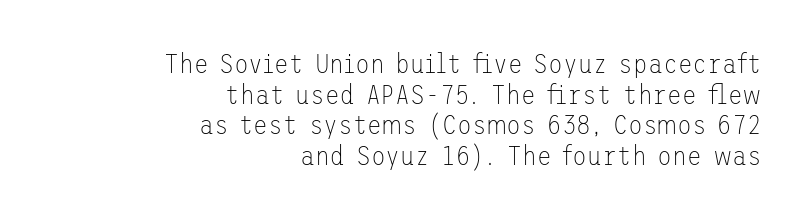
Compared with typical body copy, the letter spacing here is the same. Style check: upright. Has an underline been added? It has not. The paragraph shown leans on its right margin. The strokes are not fattened; the text isn't bold.
